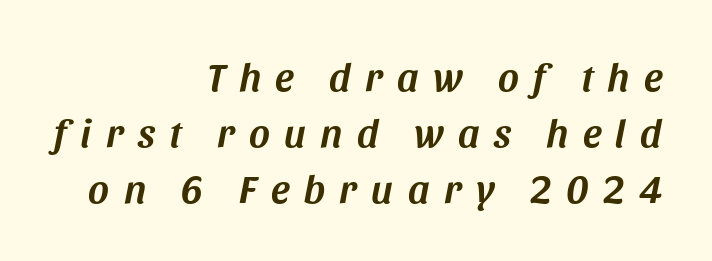
An italicized treatment has been applied to the whole sample. Decoration check: the copy has no underline. Observe the wide spacing: letters keep a clear distance from each other. These lines are rendered in a variable-pitch font. If you measured baseline to baseline, you'd find a middling distance.
